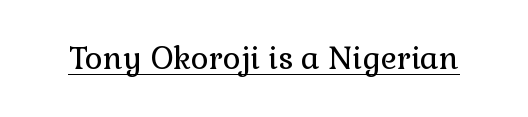
Q: Is the text bold? A: No.
Q: Is the text italic (slanted)? A: No, it is upright.
Q: Is the typeface a serif or a sans-serif typeface? A: Serif.
Q: Is the text underlined? A: Yes.
Q: Is the spacing between letters normal or unusually wide? A: Normal.
Q: Width (condensed, normal, or wide)? A: Normal.
Q: x-height? A: Medium.
Q: Monospaced? A: No.
